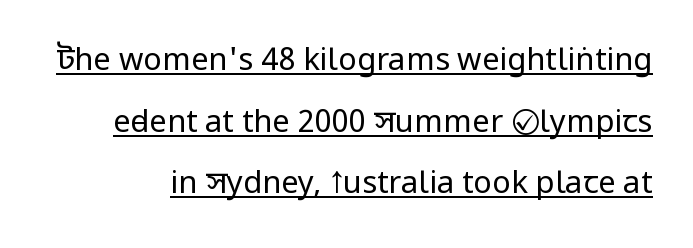
Q: Is the text bold? A: No.
Q: Is the text italic (slanted)? A: No, it is upright.
Q: Is the typeface a serif or a sans-serif typeface? A: Sans-serif.
Q: Is the text underlined? A: Yes.
Q: Is the spacing between letters normal or unusually wide? A: Normal.
Q: Is the spacing between lines tight, normal or loose? A: Loose.
Q: Width (condensed, normal, or wide)? A: Condensed.
Q: Stroke contrast? A: Low.
Q: x-height? A: Large.
Q: Monospaced? A: No.
